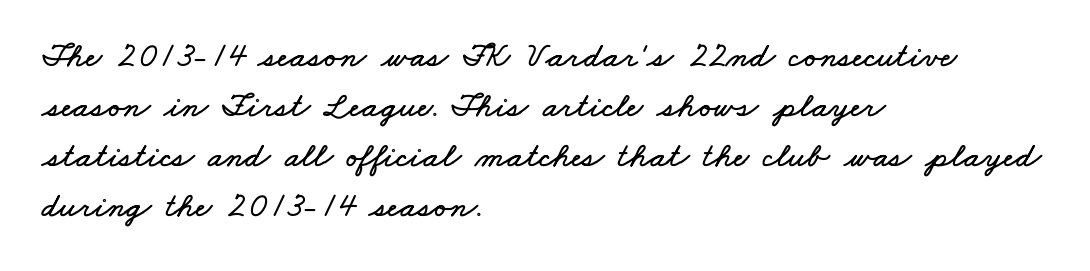
Q: Is the text underlined? A: No.
Q: How is the paragraph aligned? A: Left-aligned.
Q: Is the spacing between letters normal or unusually wide? A: Normal.
Q: Is the spacing between lines tight, normal or loose? A: Normal.
Q: Width (condensed, normal, or wide)? A: Wide.
Q: Stroke contrast? A: Low.
Q: x-height? A: Small.
Q: Monospaced? A: No.
